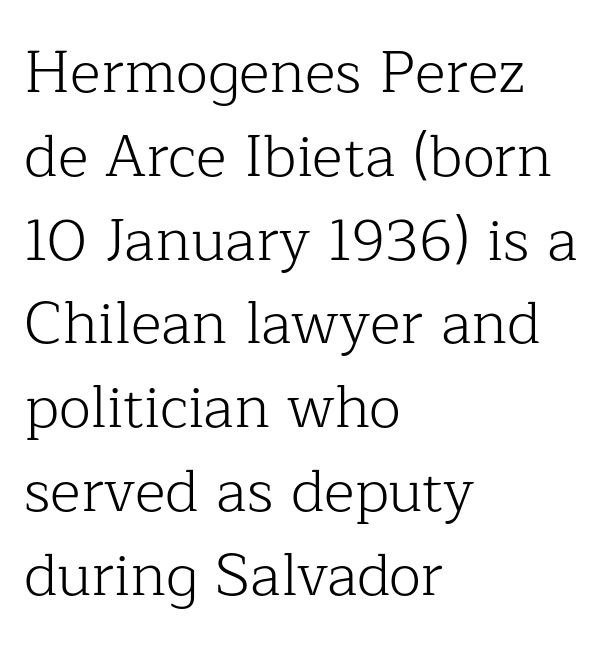
The image shows 59 px light serif type, upright; set left-aligned, normal line spacing (1.42x), normal letter spacing, not underlined; low stroke contrast and a medium x-height.
